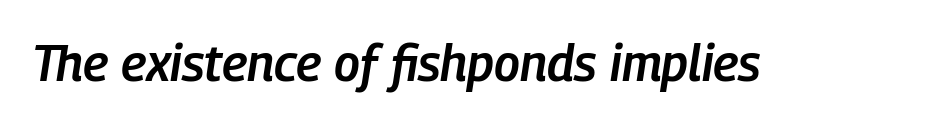
{"italic": "yes", "lean": "right", "slant_degrees": 9, "bold": "semi", "weight": "semibold", "width": "condensed", "stroke_contrast": "low", "x_height": "medium", "monospaced": "no", "underline": "no", "letter_spacing": "normal", "letter_spacing_em": 0.0, "glyph_px": 50}
